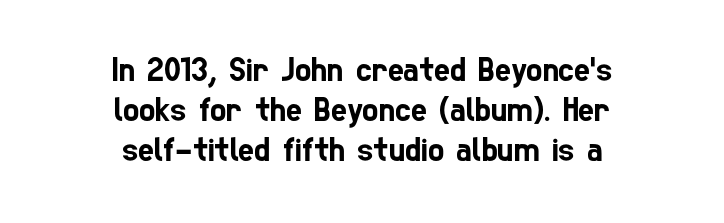
Regarding serifs, this sample does without them. The area under the type is left untouched. Letter spacing: default. Layout note: lines centered. Looks like regular typesetting: each glyph gets only the width it needs.
